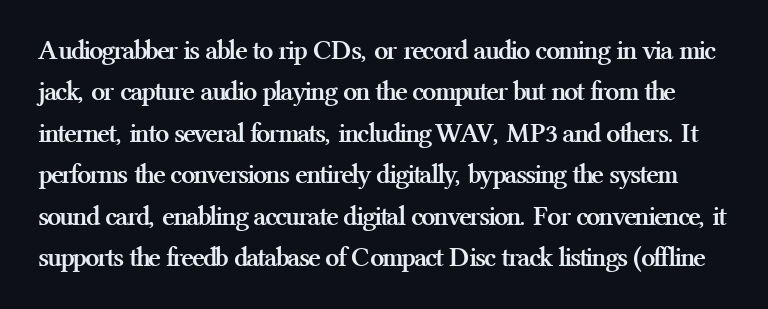
Look at the tracking — it's just the regular setting, nothing added. The zone under the glyphs is completely vacant. The leading is moderate, giving the passage an even texture. Does the lettering tilt? It doesn't — this is upright. Think of a printed novel: that variable character pitch is what you see here. Its strokes are broad and dark, the hallmark of bold type.
